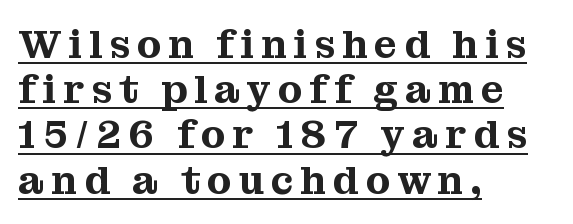
Q: Is the text italic (slanted)? A: No, it is upright.
Q: Is the typeface a serif or a sans-serif typeface? A: Serif.
Q: Is the text underlined? A: Yes.
Q: How is the paragraph aligned? A: Left-aligned.
Q: Is the spacing between lines tight, normal or loose? A: Tight.
Q: Width (condensed, normal, or wide)? A: Normal.
Q: Stroke contrast? A: Medium.
Q: x-height? A: Medium.
Q: Monospaced? A: No.
